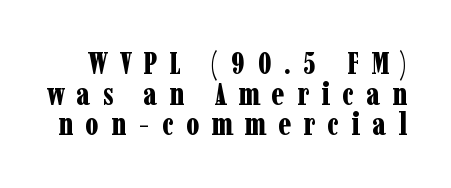
The lines are packed closely together with very little leading. Ascenders rise straight up at ninety degrees. These lines are composed in type with serifs. The rendering uses natural spacing where letterforms have individual widths. Letters rest on an invisible, unmarked baseline. The type is letterspaced generously, with wide tracking.
